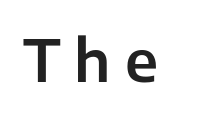
The image shows 57 px sans-serif type, upright; set unusually wide letter spacing (+0.24 em), not underlined; low stroke contrast and a medium x-height.
